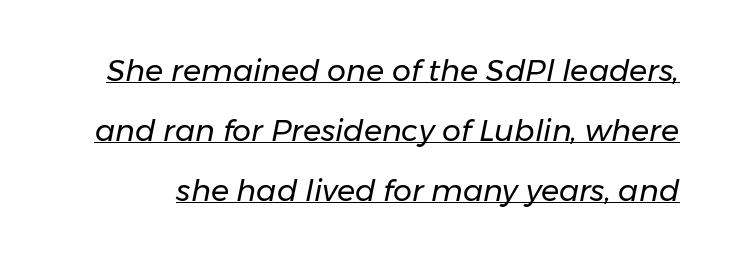
{"italic": "yes", "lean": "right", "slant_degrees": 11, "bold": "no", "weight": "regular", "width": "normal", "stroke_contrast": "low", "x_height": "medium", "monospaced": "no", "underline": "yes", "line_spacing": "loose", "line_spacing_ratio": 2.0, "letter_spacing": "normal", "letter_spacing_em": 0.0, "glyph_px": 30}
